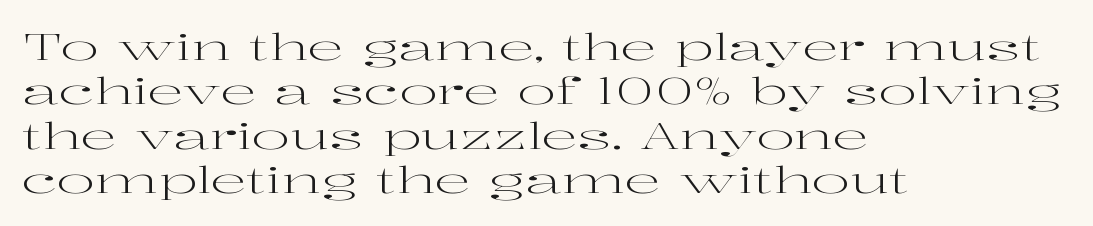
The image shows 36 px regular-weight, wide serif type, upright; set left-aligned, line spacing 1.23x, normal letter spacing, not underlined; high stroke contrast and a medium x-height.
